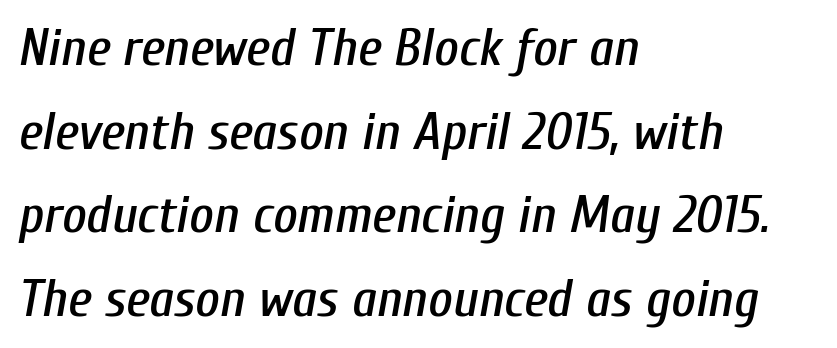
The image shows 53 px condensed type, italic (leaning right); set left-aligned, normal line spacing (1.58x), normal letter spacing, not underlined; low stroke contrast and a medium x-height.
